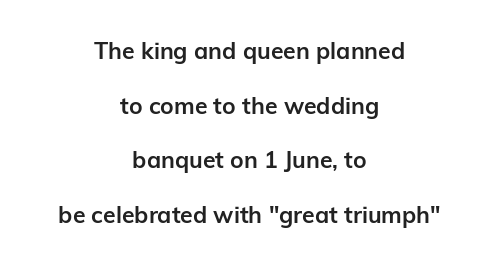
Q: Is the text bold? A: Yes.
Q: Is the text italic (slanted)? A: No, it is upright.
Q: Is the text underlined? A: No.
Q: How is the paragraph aligned? A: Centered.
Q: Is the spacing between letters normal or unusually wide? A: Normal.
Q: Is the spacing between lines tight, normal or loose? A: Loose.
